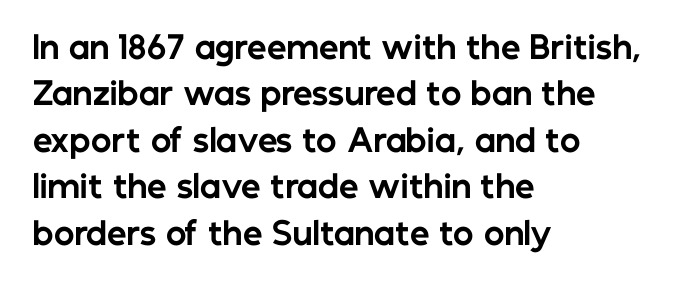
{"serif": "no", "italic": "no", "bold": "yes", "weight": "bold", "width": "normal", "stroke_contrast": "low", "x_height": "medium", "monospaced": "no", "underline": "no", "align": "left", "line_spacing": "normal", "line_spacing_ratio": 1.5, "letter_spacing": "normal", "letter_spacing_em": 0.0, "glyph_px": 31}
